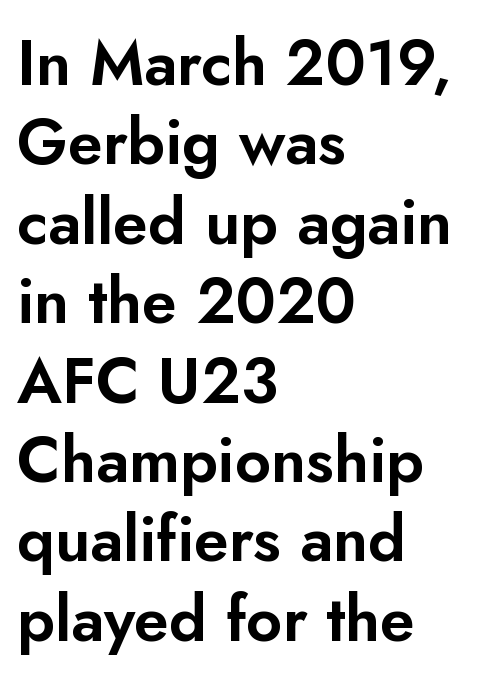
Q: Is the text italic (slanted)? A: No, it is upright.
Q: Is the typeface a serif or a sans-serif typeface? A: Sans-serif.
Q: Is the text underlined? A: No.
Q: How is the paragraph aligned? A: Left-aligned.
Q: Is the spacing between letters normal or unusually wide? A: Normal.
Q: Is the spacing between lines tight, normal or loose? A: Normal.
Q: Width (condensed, normal, or wide)? A: Normal.
Q: Stroke contrast? A: Low.
Q: x-height? A: Small.
Q: Monospaced? A: No.
